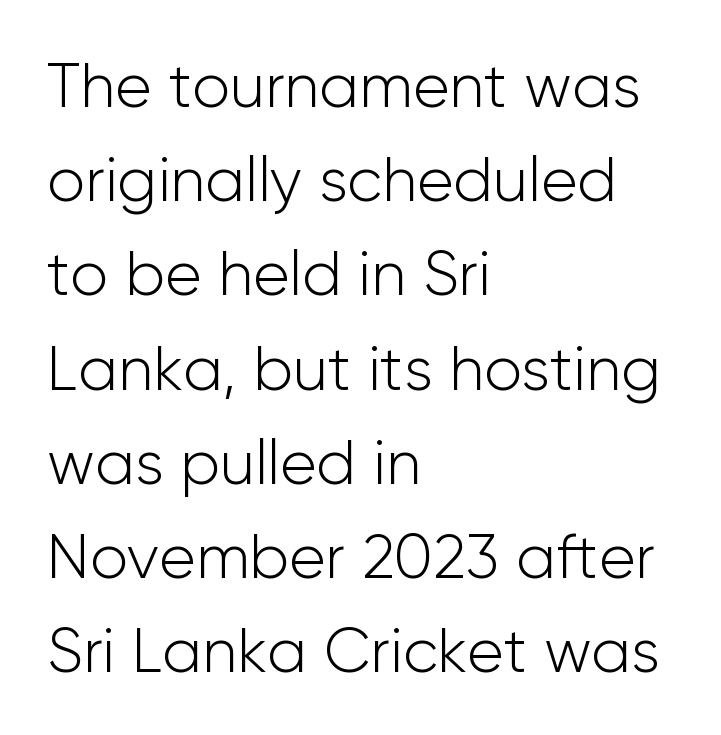
When letters stand straight like this, we call the style roman or upright. The rendering keeps characters at their native spacing. Students, observe: this is what conventionally led text looks like. The typeface chosen for these lines omits serifs. The letters advance in unequal steps, a hallmark of proportional type.
